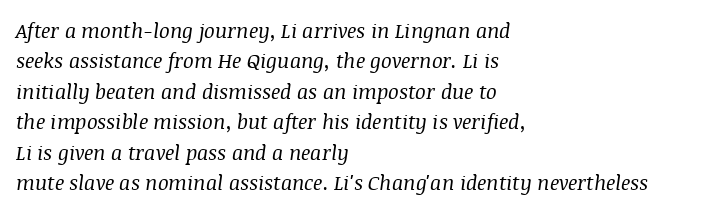
The image shows 20 px text type, italic (leaning right); set left-aligned, normal line spacing (1.52x), normal letter spacing, not underlined.
